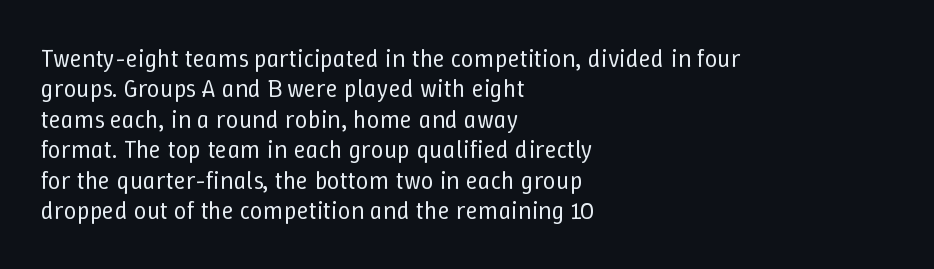
{"italic": "no", "bold": "no", "underline": "no", "align": "left", "line_spacing_ratio": 1.22, "letter_spacing": "normal", "letter_spacing_em": 0.0, "glyph_px": 25}
